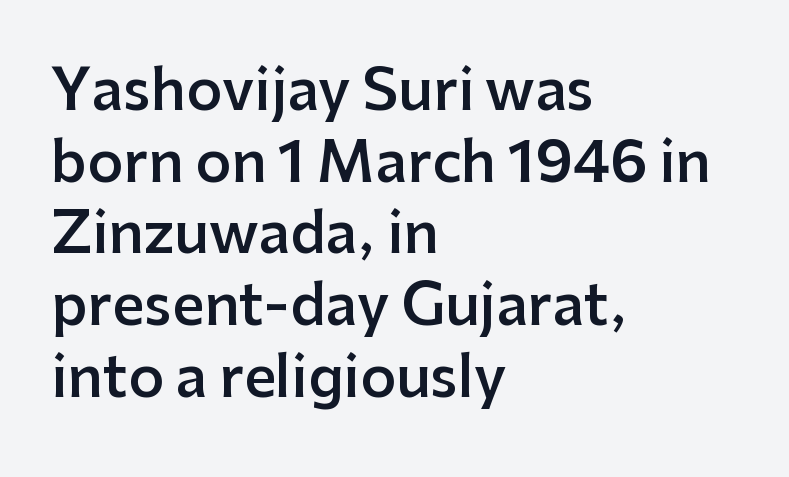
{"serif": "no", "italic": "no", "bold": "semi", "weight": "semibold", "width": "normal", "stroke_contrast": "low", "x_height": "medium", "monospaced": "no", "underline": "no", "align": "left", "line_spacing": "normal", "line_spacing_ratio": 1.28, "letter_spacing": "normal", "letter_spacing_em": 0.0, "glyph_px": 56}
